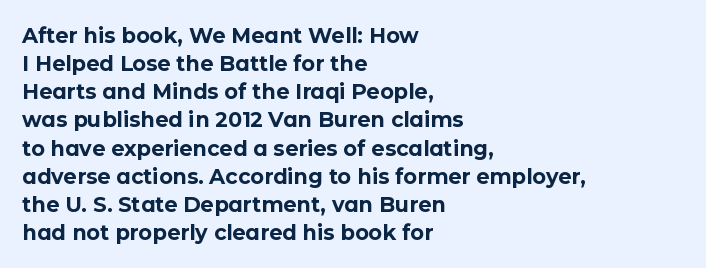
The image shows 21 px bold type, upright; set left-aligned, normal line spacing (1.34x), normal letter spacing, not underlined.
